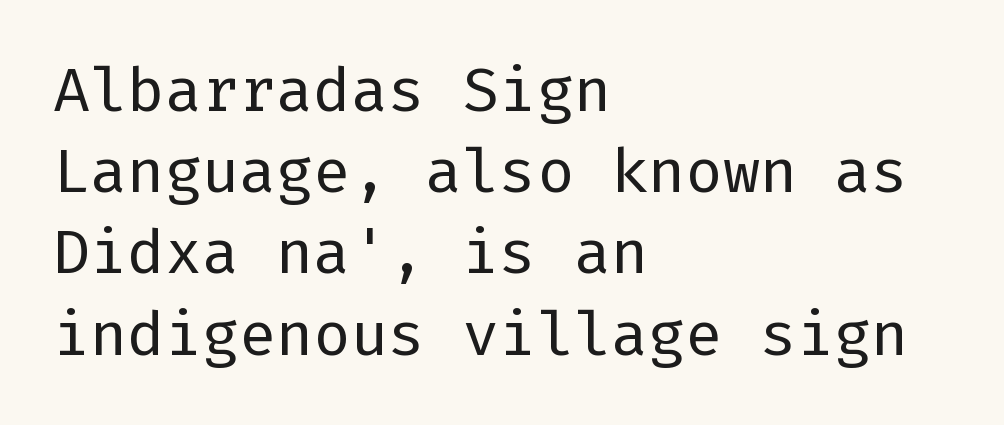
The image shows 62 px regular-weight sans-serif type, upright; set left-aligned, normal line spacing (1.31x), normal letter spacing, not underlined; low stroke contrast and a medium x-height.
